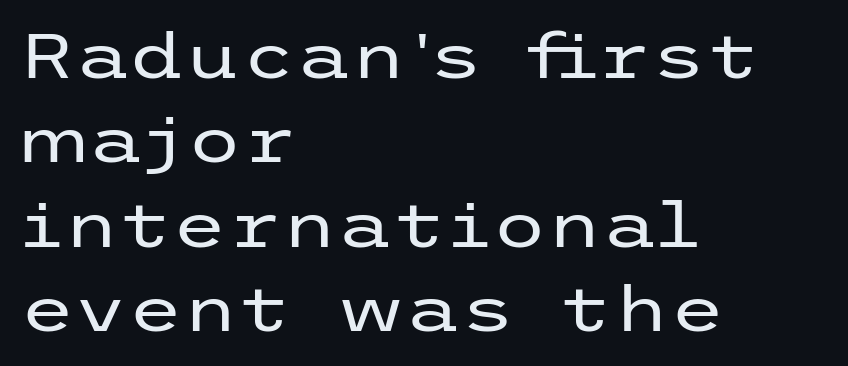
The image shows 63 px regular-weight, wide sans-serif type, upright; set left-aligned, normal line spacing (1.34x), normal letter spacing, not underlined; low stroke contrast and a medium x-height.
